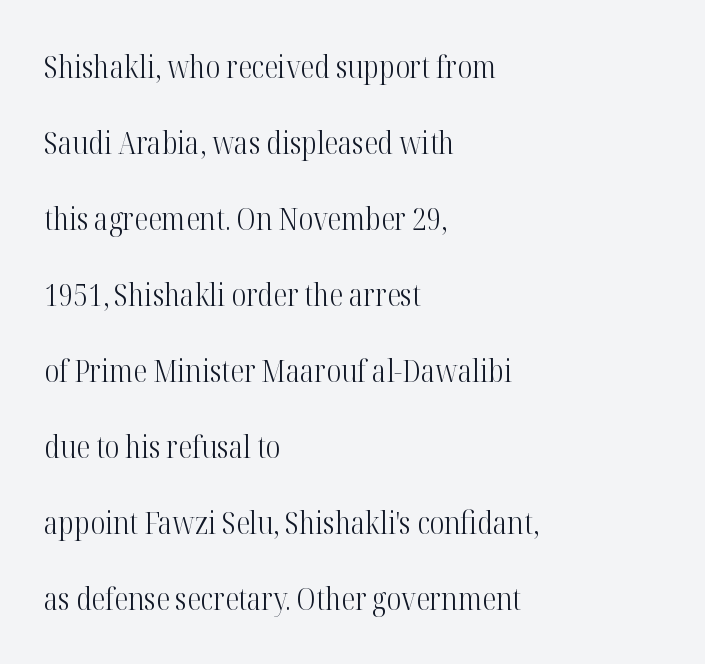
Do the characters align in a grid? No, the font is proportional. How would I describe the line gaps? Wide and relaxed. Line beginnings align vertically; line endings do not. Honestly, the letter spacing is just normal — you wouldn't notice it. Clear beneath every line of the passage.
